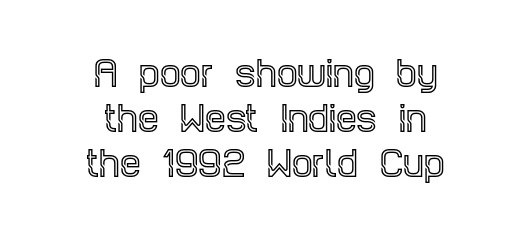
Posture: upright roman. The tracking reads as untouched default to a designer's eye. Check under the words: just untouched page. Compared with a flush-left layout, this one balances lines on the center instead. Spacing verdict: proportional, widths tailored to each character.
